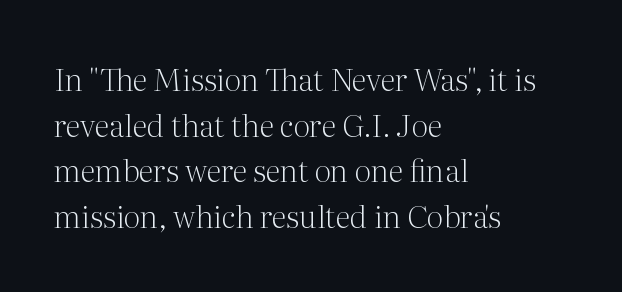
Q: Is the text bold? A: No.
Q: Is the text italic (slanted)? A: No, it is upright.
Q: Is the typeface a serif or a sans-serif typeface? A: Serif.
Q: Is the text underlined? A: No.
Q: How is the paragraph aligned? A: Left-aligned.
Q: Is the spacing between letters normal or unusually wide? A: Normal.
Q: Is the spacing between lines tight, normal or loose? A: Normal.
Q: Width (condensed, normal, or wide)? A: Normal.
Q: Stroke contrast? A: Medium.
Q: x-height? A: Medium.
Q: Monospaced? A: No.
